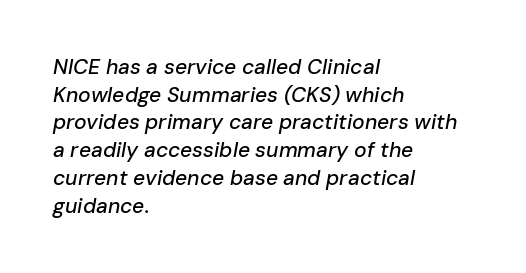
Every character sits at an angle, as italics do. The lines are quadded left. Type without underlining. Here the glyphs are tracked normally, forming tight word shapes.
